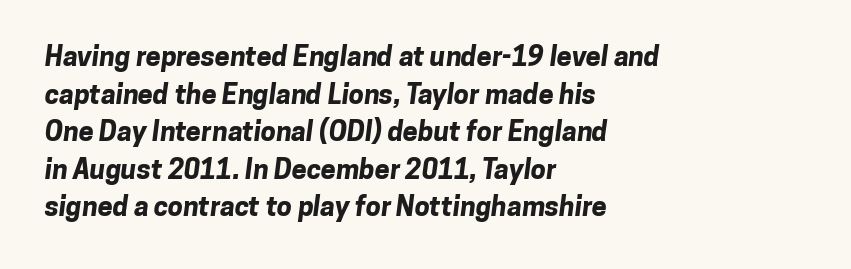
The image shows 27 px bold type; set left-aligned, normal line spacing (1.39x), normal letter spacing, not underlined.
